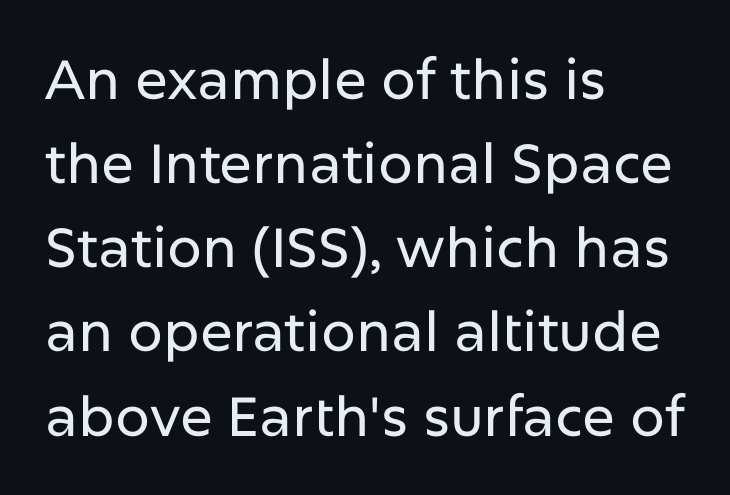
{"serif": "no", "italic": "no", "width": "normal", "stroke_contrast": "low", "x_height": "medium", "monospaced": "no", "underline": "no", "align": "left", "line_spacing": "normal", "line_spacing_ratio": 1.53, "letter_spacing": "normal", "letter_spacing_em": 0.0, "glyph_px": 55}
